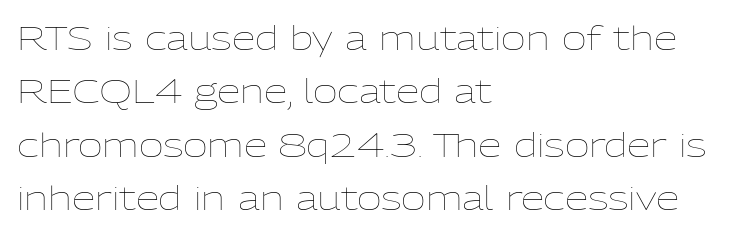
A typesetter would mark this as roman, not italic. Varying glyph widths throughout — classic text-font behaviour. Is there much room between lines? A standard amount, neither cramped nor airy. How are the letters spaced? Ordinarily, with no added tracking. Teacher's note: observe the even left margin — that is flush-left alignment.
